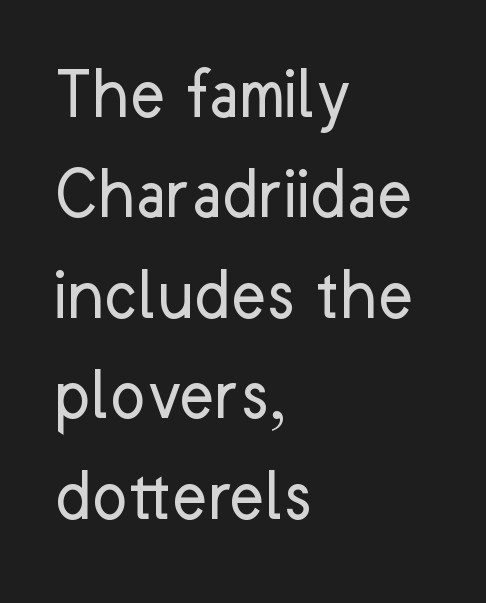
Q: Is the text bold? A: No.
Q: Is the text italic (slanted)? A: No, it is upright.
Q: Is the typeface a serif or a sans-serif typeface? A: Sans-serif.
Q: Is the text underlined? A: No.
Q: How is the paragraph aligned? A: Left-aligned.
Q: Is the spacing between letters normal or unusually wide? A: Normal.
Q: Is the spacing between lines tight, normal or loose? A: Normal.
Q: Width (condensed, normal, or wide)? A: Normal.
Q: Stroke contrast? A: Low.
Q: x-height? A: Medium.
Q: Monospaced? A: No.
